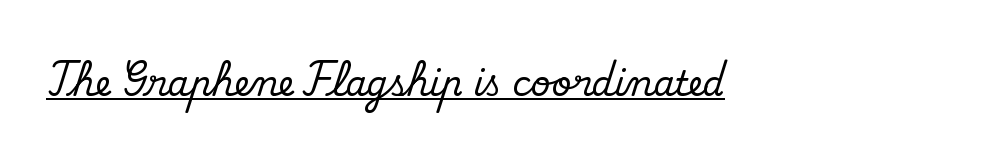
Q: Is the text italic (slanted)? A: Yes.
Q: Is the typeface a serif or a sans-serif typeface? A: Serif.
Q: Is the text underlined? A: Yes.
Q: Is the spacing between letters normal or unusually wide? A: Normal.
Q: Width (condensed, normal, or wide)? A: Normal.
Q: Stroke contrast? A: Medium.
Q: x-height? A: Small.
Q: Monospaced? A: No.
